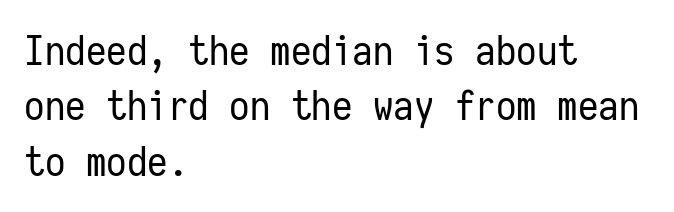
Q: Is the text bold? A: No.
Q: Is the text italic (slanted)? A: No, it is upright.
Q: Is the typeface a serif or a sans-serif typeface? A: Sans-serif.
Q: Is the text underlined? A: No.
Q: How is the paragraph aligned? A: Left-aligned.
Q: Is the spacing between letters normal or unusually wide? A: Normal.
Q: Is the spacing between lines tight, normal or loose? A: Normal.
Q: Width (condensed, normal, or wide)? A: Condensed.
Q: Stroke contrast? A: Low.
Q: x-height? A: Medium.
Q: Monospaced? A: Yes.
